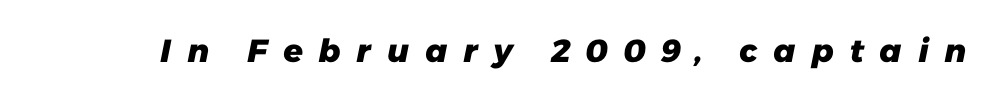
{"serif": "no", "bold": "yes", "weight": "heavy", "width": "normal", "stroke_contrast": "low", "x_height": "medium", "monospaced": "no", "underline": "no", "letter_spacing": "wide", "letter_spacing_em": 0.46, "glyph_px": 32}
